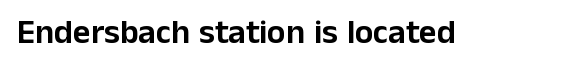
Look at the bottom of the vertical strokes: they stop flat, with no serifs. Just letters on the line, the space beneath them empty. A typesetter would call this proportional, since set widths differ per character. The lettering holds an erect, upright posture throughout. The horizontal fit of the characters is conventional and even.
